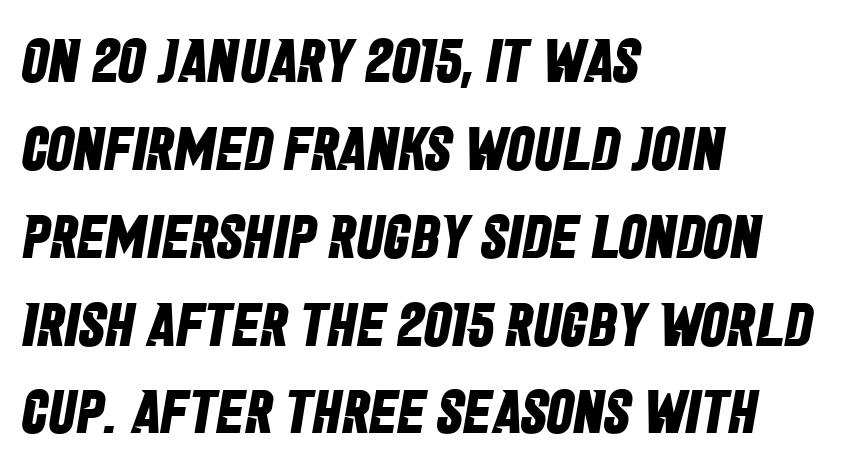
{"serif": "no", "bold": "yes", "weight": "bold", "width": "condensed", "stroke_contrast": "low", "x_height": "large", "monospaced": "no", "underline": "no", "align": "left", "line_spacing": "normal", "line_spacing_ratio": 1.44, "letter_spacing": "normal", "letter_spacing_em": 0.0, "glyph_px": 61}
